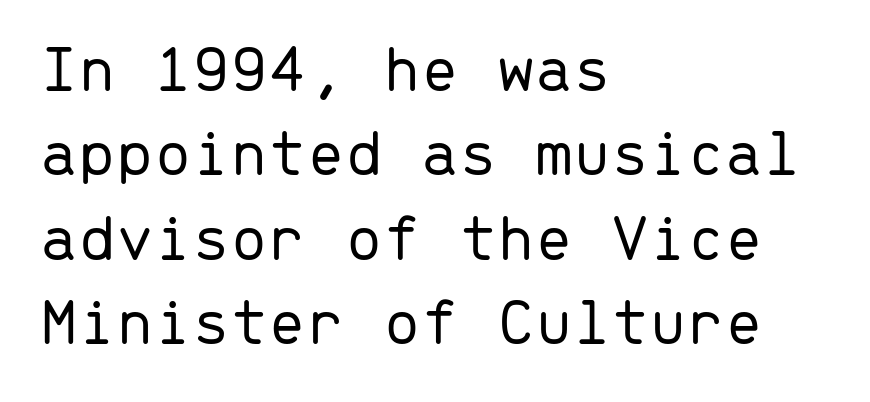
The area under the type is left untouched. This is the regular roman posture of the typeface. In terms of letterform style, serifs are entirely absent. Spacing verdict: monospaced, one width for all characters.
